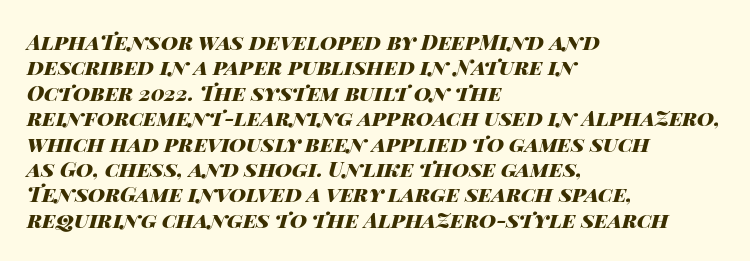
Q: Is the text bold? A: Yes.
Q: Is the text italic (slanted)? A: Yes, it leans right by about 14 degrees.
Q: Is the text underlined? A: No.
Q: How is the paragraph aligned? A: Left-aligned.
Q: Is the spacing between letters normal or unusually wide? A: Normal.
